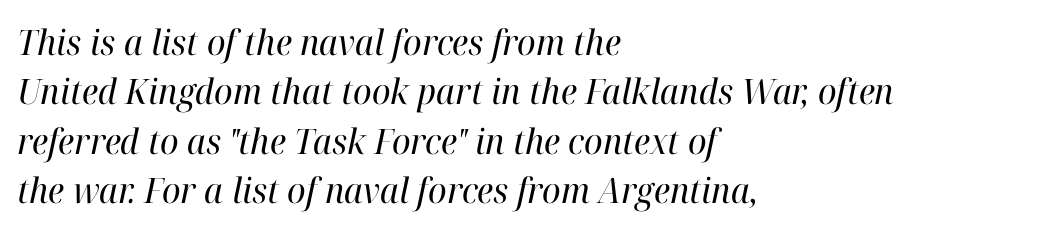
Q: Is the text bold? A: No.
Q: Is the text italic (slanted)? A: Yes, it leans right by about 12 degrees.
Q: Is the typeface a serif or a sans-serif typeface? A: Serif.
Q: Is the text underlined? A: No.
Q: How is the paragraph aligned? A: Left-aligned.
Q: Is the spacing between letters normal or unusually wide? A: Normal.
Q: Is the spacing between lines tight, normal or loose? A: Normal.
Q: Width (condensed, normal, or wide)? A: Normal.
Q: Stroke contrast? A: High.
Q: x-height? A: Medium.
Q: Monospaced? A: No.
